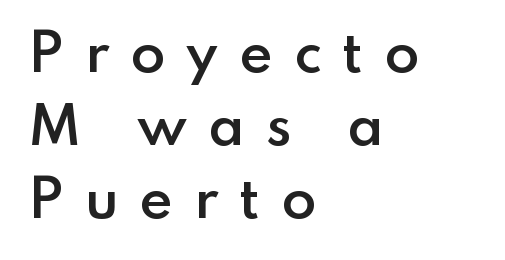
Q: Is the text bold? A: Semi-bold.
Q: Is the text italic (slanted)? A: No, it is upright.
Q: Is the typeface a serif or a sans-serif typeface? A: Sans-serif.
Q: Is the text underlined? A: No.
Q: How is the paragraph aligned? A: Left-aligned.
Q: Is the spacing between letters normal or unusually wide? A: Unusually wide.
Q: Is the spacing between lines tight, normal or loose? A: Normal.
Q: Width (condensed, normal, or wide)? A: Normal.
Q: Stroke contrast? A: Low.
Q: x-height? A: Small.
Q: Monospaced? A: No.
